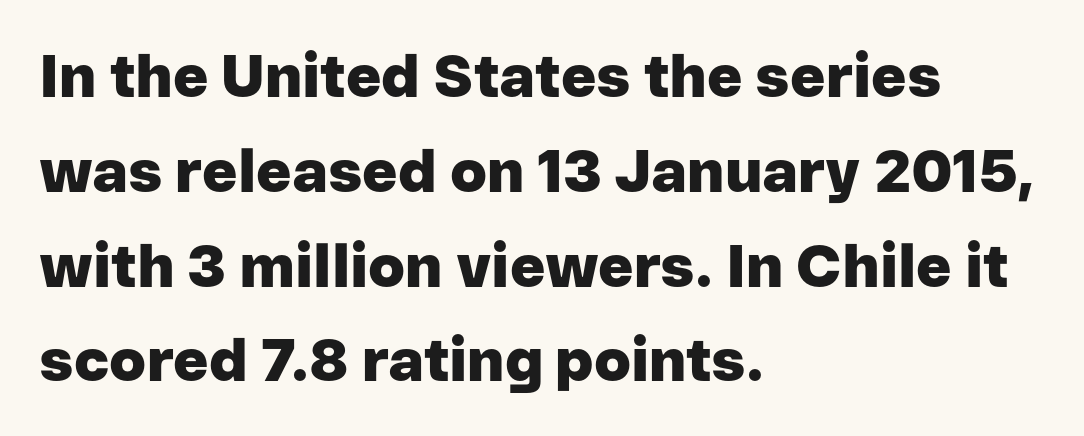
{"serif": "no", "italic": "no", "bold": "yes", "weight": "heavy", "width": "normal", "stroke_contrast": "low", "x_height": "medium", "monospaced": "no", "underline": "no", "align": "left", "line_spacing": "normal", "line_spacing_ratio": 1.58, "letter_spacing": "normal", "letter_spacing_em": 0.0, "glyph_px": 60}
